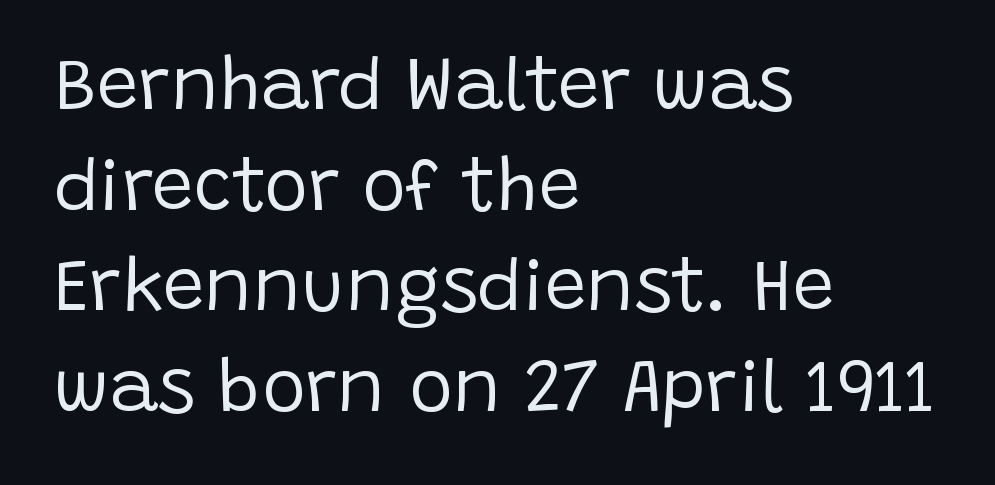
{"serif": "no", "italic": "no", "bold": "no", "weight": "regular", "width": "normal", "stroke_contrast": "low", "x_height": "large", "monospaced": "no", "underline": "no", "align": "left", "line_spacing": "normal", "line_spacing_ratio": 1.36, "letter_spacing": "normal", "letter_spacing_em": 0.0, "glyph_px": 74}
